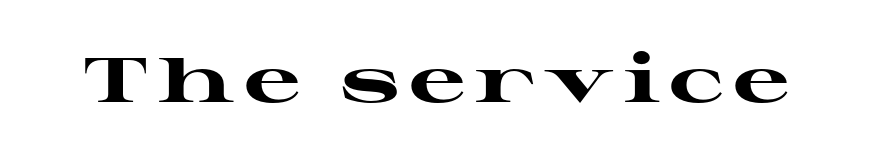
The image shows 63 px heavy, wide serif type, upright; set not underlined; high stroke contrast and a medium x-height.
